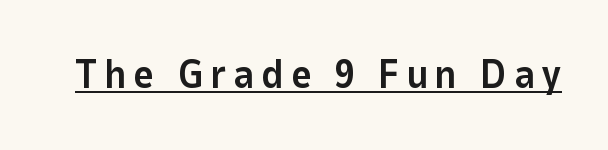
Q: Is the text bold? A: Yes.
Q: Is the text italic (slanted)? A: No, it is upright.
Q: Is the typeface a serif or a sans-serif typeface? A: Sans-serif.
Q: Is the text underlined? A: Yes.
Q: Width (condensed, normal, or wide)? A: Normal.
Q: Stroke contrast? A: Low.
Q: x-height? A: Medium.
Q: Monospaced? A: No.
